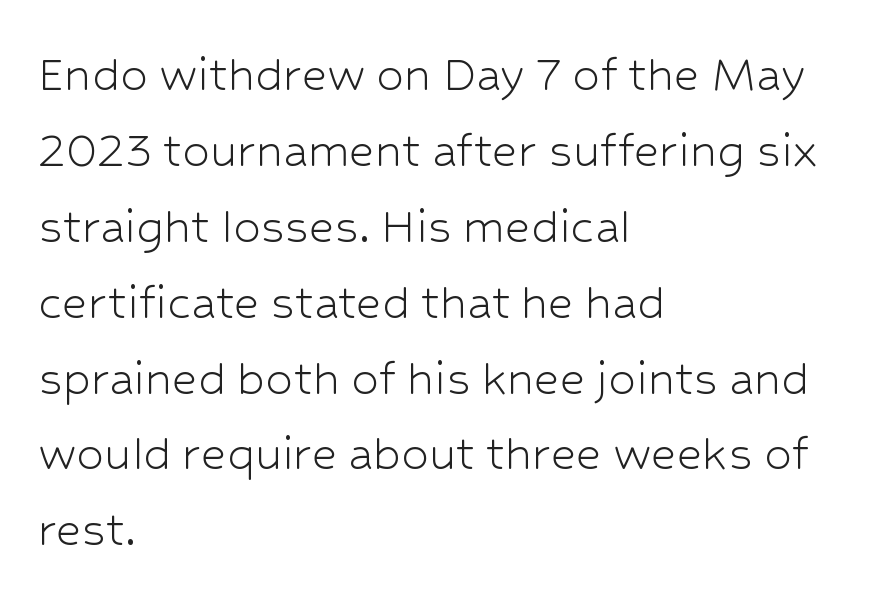
The image shows 55 px light sans-serif type, upright; set left-aligned, normal line spacing (1.38x), normal letter spacing, not underlined; low stroke contrast and a medium x-height.
